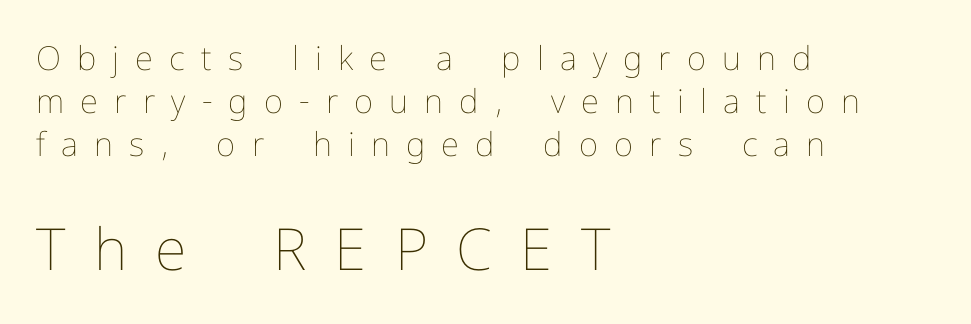
Honestly, there is no underline to notice here at all. Letters have the restrained weight of plain body copy at most. The rendering uses natural spacing where letterforms have individual widths. The letterforms stand isolated, each surrounded by extra space. Italic? Not at all — the glyphs are vertical.
